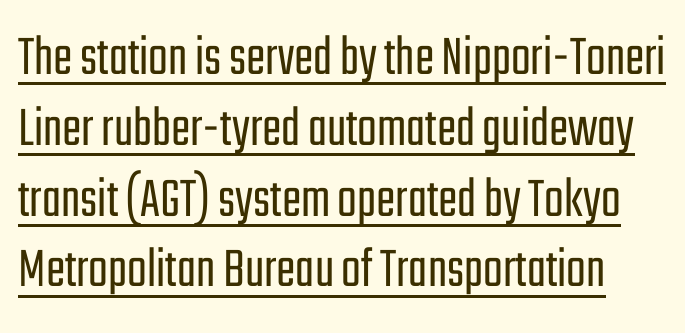
{"serif": "no", "italic": "no", "bold": "no", "weight": "light", "width": "condensed", "stroke_contrast": "low", "x_height": "medium", "monospaced": "no", "underline": "yes", "line_spacing_ratio": 1.22, "letter_spacing": "normal", "letter_spacing_em": 0.0, "glyph_px": 58}
